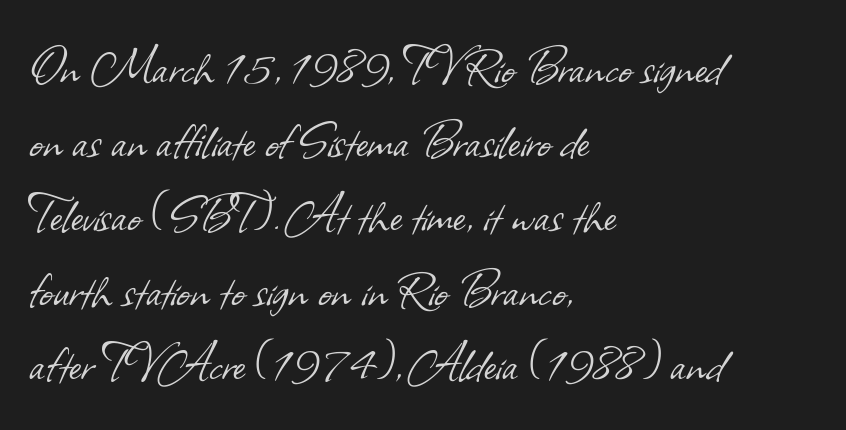
Q: Is the text bold? A: No.
Q: Is the typeface a serif or a sans-serif typeface? A: Sans-serif.
Q: Is the text underlined? A: No.
Q: How is the paragraph aligned? A: Left-aligned.
Q: Is the spacing between letters normal or unusually wide? A: Normal.
Q: Is the spacing between lines tight, normal or loose? A: Normal.
Q: Width (condensed, normal, or wide)? A: Normal.
Q: Stroke contrast? A: Low.
Q: x-height? A: Small.
Q: Monospaced? A: No.
